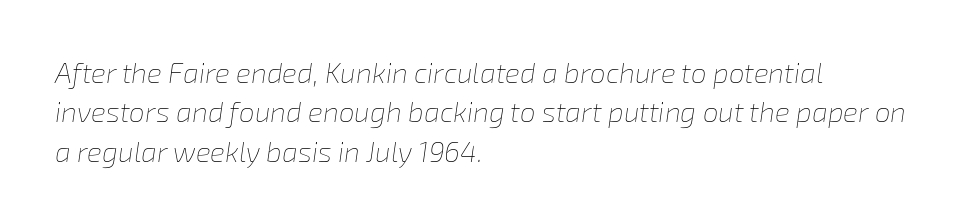
{"italic": "yes", "lean": "right", "slant_degrees": 8, "bold": "no", "weight": "thin", "width": "normal", "stroke_contrast": "low", "x_height": "medium", "monospaced": "no", "underline": "no", "align": "left", "line_spacing": "normal", "line_spacing_ratio": 1.41, "letter_spacing": "normal", "letter_spacing_em": 0.0, "glyph_px": 28}
